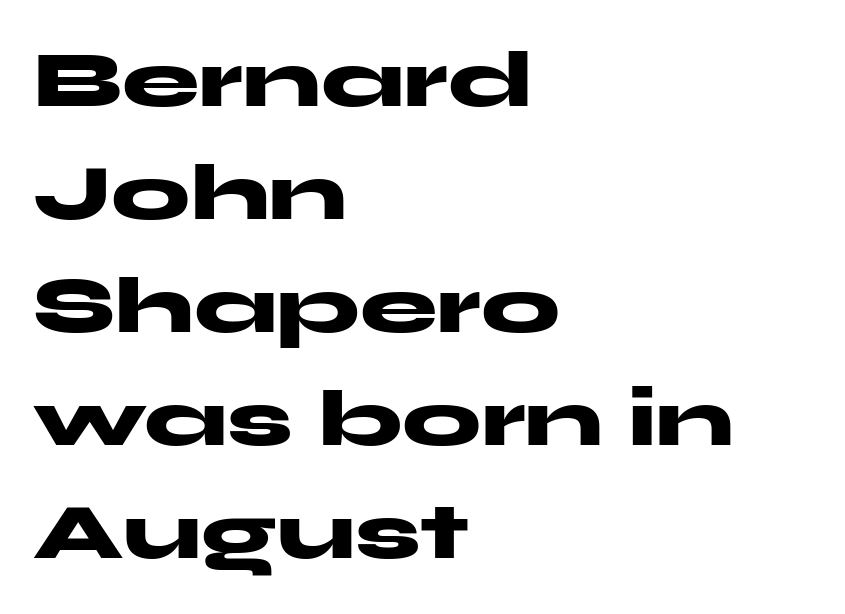
Q: Is the text bold? A: Yes.
Q: Is the text italic (slanted)? A: No, it is upright.
Q: Is the typeface a serif or a sans-serif typeface? A: Sans-serif.
Q: Is the text underlined? A: No.
Q: How is the paragraph aligned? A: Left-aligned.
Q: Is the spacing between letters normal or unusually wide? A: Normal.
Q: Is the spacing between lines tight, normal or loose? A: Normal.
Q: Width (condensed, normal, or wide)? A: Wide.
Q: Stroke contrast? A: Medium.
Q: x-height? A: Medium.
Q: Monospaced? A: No.
